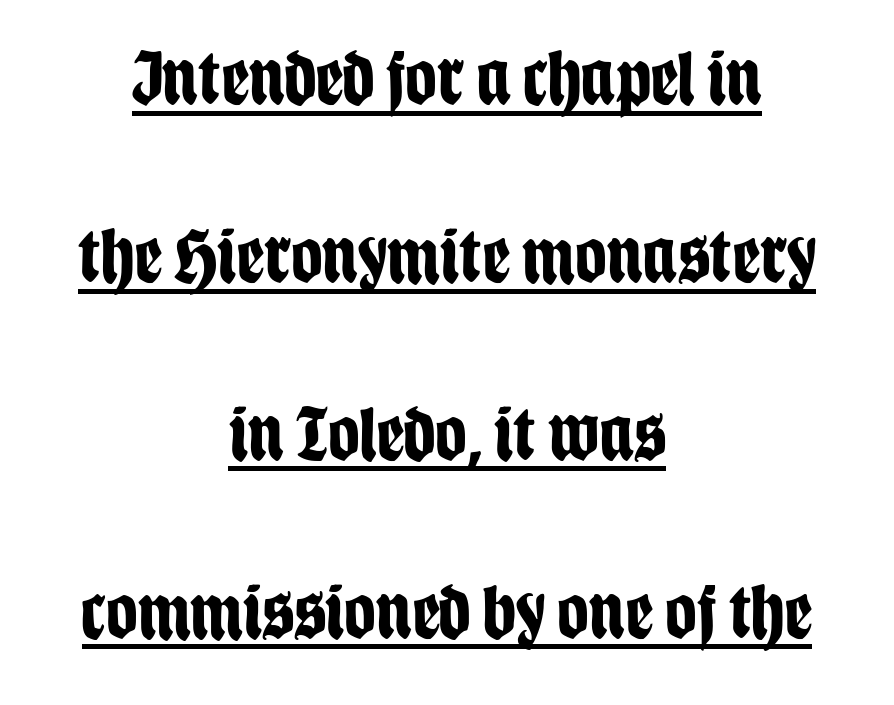
The passage shown is typed in a proportional face where columns would drift. Somebody hit Ctrl+U on this one — the words are underlined. Italic: no, the glyphs are upright roman. A centered setting, common on invitations and titles, is used for this passage.
